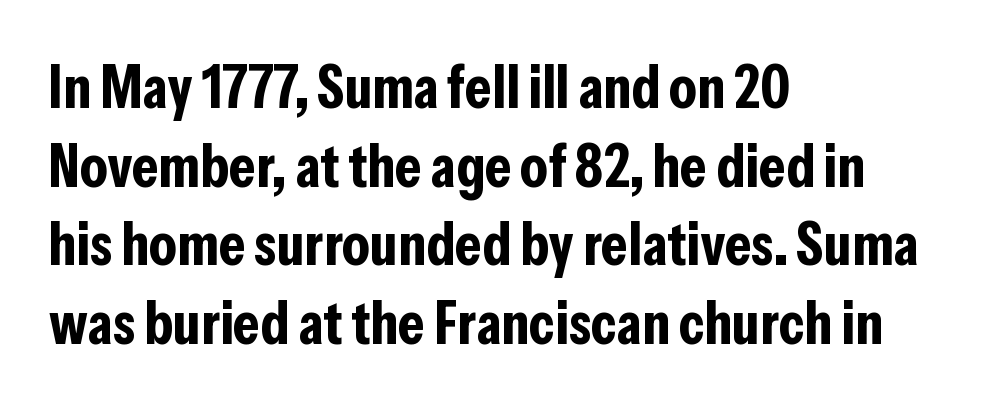
{"serif": "no", "italic": "no", "bold": "yes", "weight": "bold", "width": "condensed", "stroke_contrast": "low", "x_height": "medium", "monospaced": "no", "underline": "no", "align": "left", "line_spacing": "normal", "line_spacing_ratio": 1.29, "letter_spacing": "normal", "letter_spacing_em": 0.0, "glyph_px": 61}
